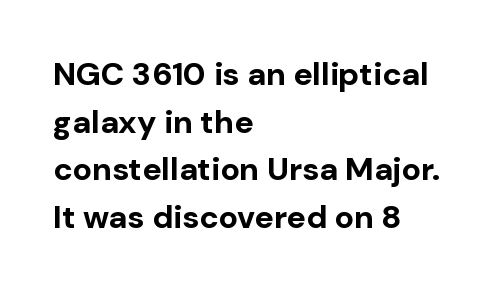
Q: Is the text bold? A: Yes.
Q: Is the text italic (slanted)? A: No, it is upright.
Q: Is the typeface a serif or a sans-serif typeface? A: Sans-serif.
Q: Is the text underlined? A: No.
Q: How is the paragraph aligned? A: Left-aligned.
Q: Is the spacing between letters normal or unusually wide? A: Normal.
Q: Is the spacing between lines tight, normal or loose? A: Normal.
Q: Width (condensed, normal, or wide)? A: Normal.
Q: Stroke contrast? A: Low.
Q: x-height? A: Medium.
Q: Monospaced? A: No.
